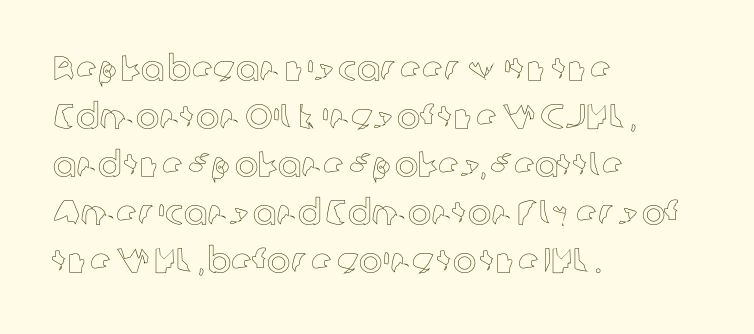
Q: Is the text italic (slanted)? A: No, it is upright.
Q: Is the text underlined? A: No.
Q: How is the paragraph aligned? A: Left-aligned.
Q: Is the spacing between letters normal or unusually wide? A: Normal.
Q: Is the spacing between lines tight, normal or loose? A: Normal.
Q: Width (condensed, normal, or wide)? A: Normal.
Q: x-height? A: Medium.
Q: Monospaced? A: No.
